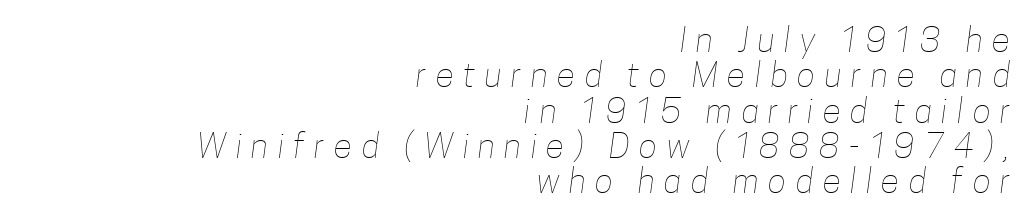
{"bold": "no", "weight": "thin", "width": "condensed", "stroke_contrast": "low", "x_height": "medium", "monospaced": "no", "underline": "no", "align": "right", "line_spacing": "tight", "line_spacing_ratio": 1.04, "letter_spacing": "wide", "letter_spacing_em": 0.28, "glyph_px": 34}
